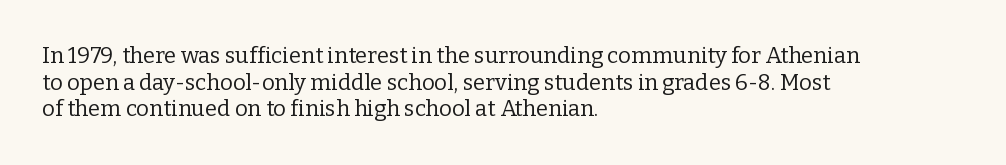
Q: Is the text bold? A: No.
Q: Is the text italic (slanted)? A: No, it is upright.
Q: Is the text underlined? A: No.
Q: How is the paragraph aligned? A: Left-aligned.
Q: Is the spacing between letters normal or unusually wide? A: Normal.
